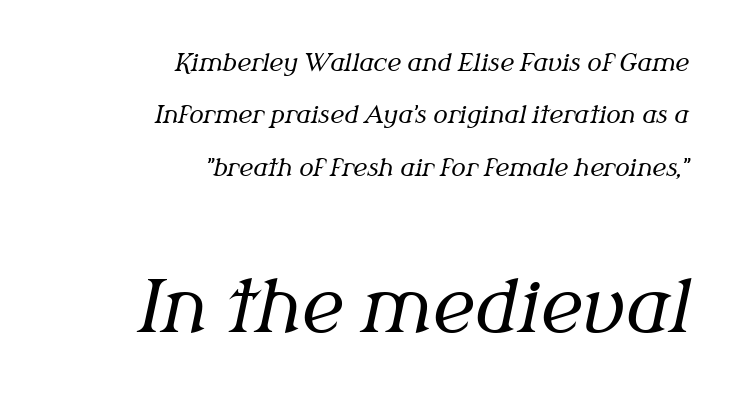
{"serif": "yes", "italic": "yes", "lean": "right", "slant_degrees": 12, "bold": "no", "weight": "regular", "width": "normal", "stroke_contrast": "medium", "x_height": "medium", "monospaced": "no", "underline": "no", "align": "right", "line_spacing": "loose", "line_spacing_ratio": 2.18, "letter_spacing": "normal", "letter_spacing_em": 0.0, "larger_block": "second", "size_ratio": 3.0, "glyph_px": 72}
